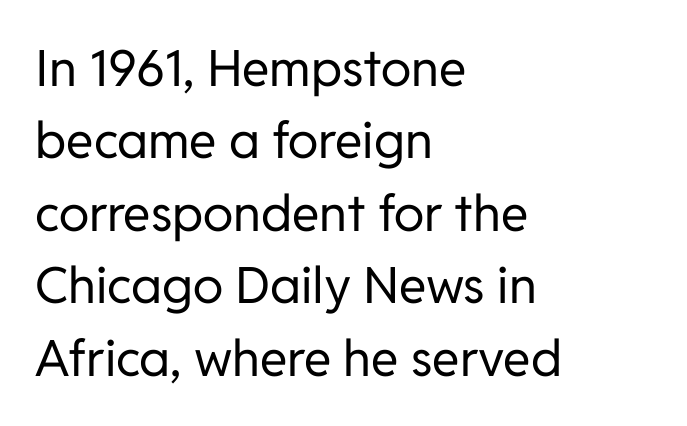
The letterforms sit shoulder to shoulder at normal distance. Typographically, this falls in the sans-serif category. This sample keeps an unexceptional amount of space between lines. The rendering anchors every line to the left-hand side.
